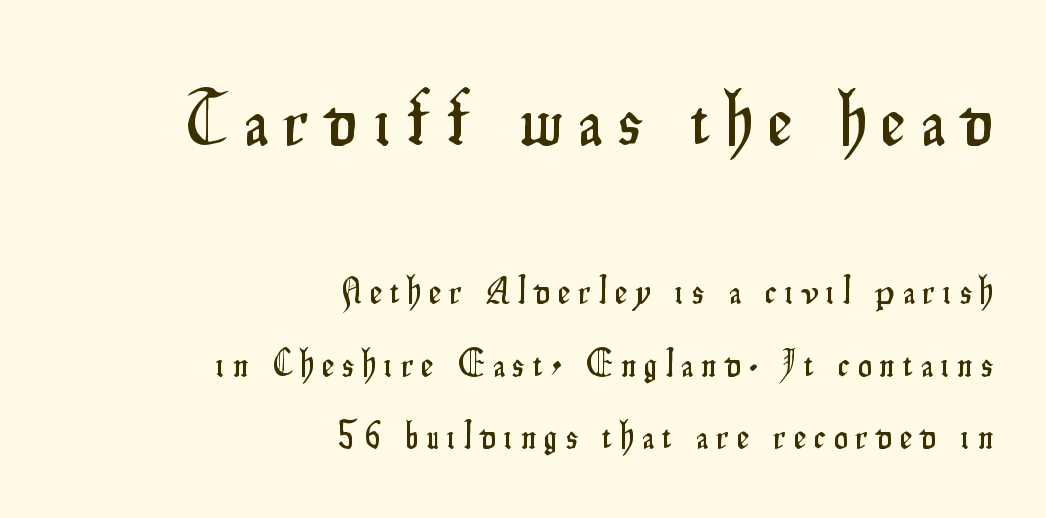
In terms of letterspacing, this is a distinctly airy, spread setting. Quick note: interline space is abundant. When letters stand straight like this, we call the style roman or upright. Alignment: flush right.
